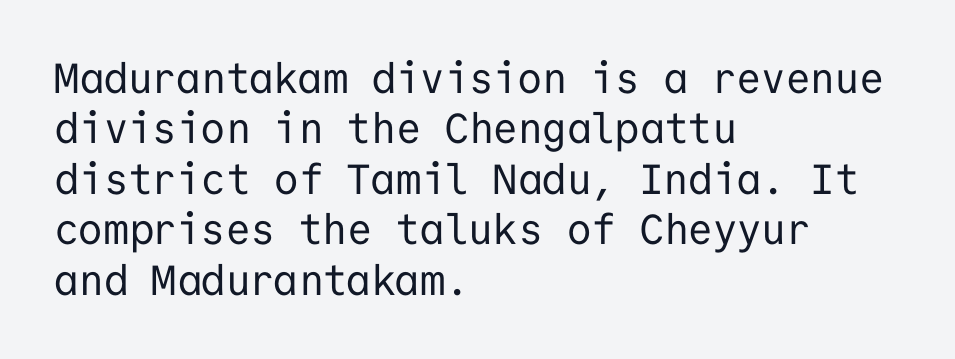
{"serif": "no", "italic": "no", "bold": "no", "weight": "regular", "width": "normal", "stroke_contrast": "low", "x_height": "medium", "monospaced": "yes", "underline": "no", "align": "left", "line_spacing_ratio": 1.2, "letter_spacing": "normal", "letter_spacing_em": 0.0, "glyph_px": 42}
